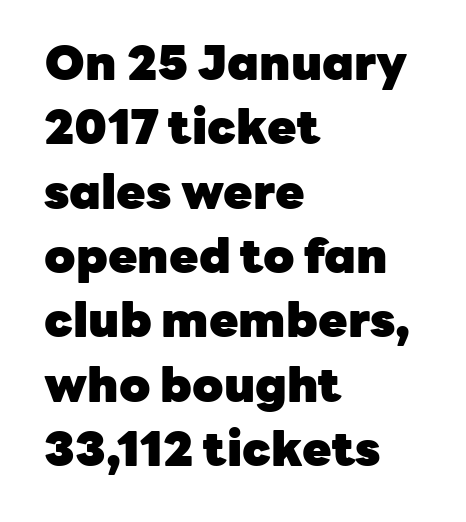
Layout note: lines flush left. How heavy is the stroke? Heavy — this is a bold. If you measured baseline to baseline, you'd find a middling distance. Short note: letters normally spaced. If you drew a line through each stem, it would be perfectly vertical.
